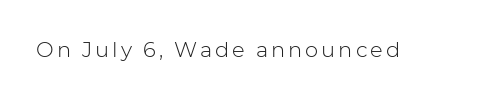
Q: Is the text bold? A: No.
Q: Is the text italic (slanted)? A: No, it is upright.
Q: Is the text underlined? A: No.
